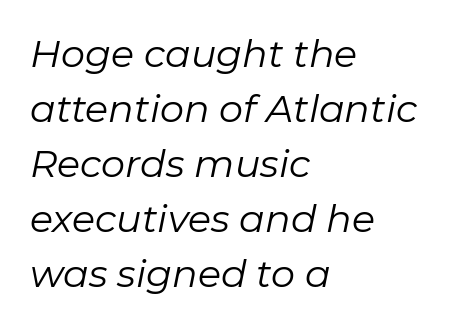
The image shows 38 px regular-weight type, italic (leaning right); set left-aligned, normal line spacing (1.45x), normal letter spacing, not underlined; low stroke contrast and a medium x-height.
